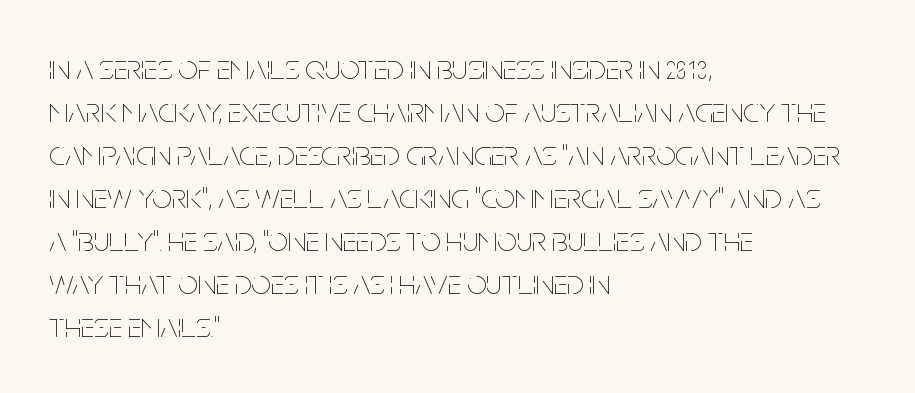
Every stem runs plumb, perpendicular to the baseline. Is this a fixed-width face? No — the glyphs have proportional, varying widths. Stem width sits at or under what a default text font uses. The ragged edge is on the right, which tells us the setting is flush left. Default kerning and tracking; the words read as compact shapes.
